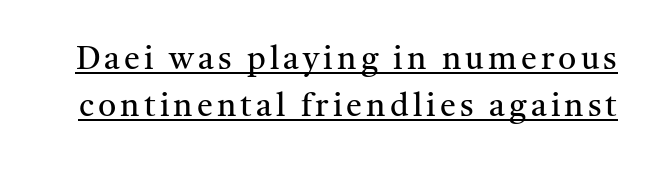
{"serif": "yes", "italic": "no", "bold": "no", "weight": "regular", "width": "normal", "stroke_contrast": "medium", "x_height": "medium", "monospaced": "no", "underline": "yes", "line_spacing": "normal", "line_spacing_ratio": 1.48, "glyph_px": 32}
